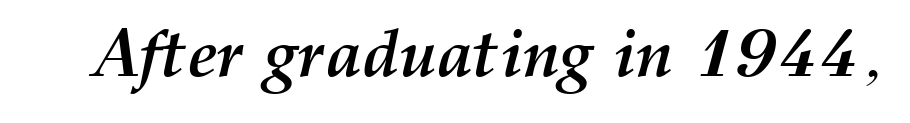
The image shows 67 px semibold type, italic (leaning right); set normal letter spacing, not underlined; medium stroke contrast and a medium x-height.
